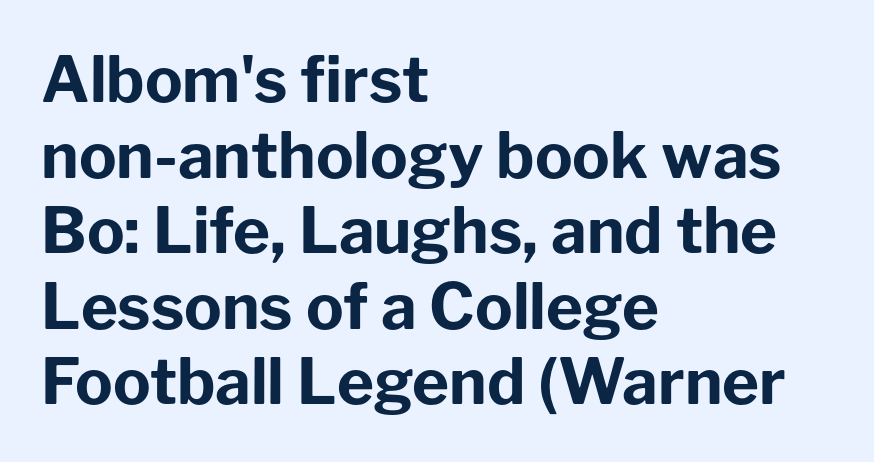
Layout note: lines flush left. The face used here is rendered with its standard letterfit. This sample has the flowing, uneven cadence of proportional lettering. Check under the words: just untouched page. Does the lettering tilt? It doesn't — this is upright. The passage shown is emphatically bold.
